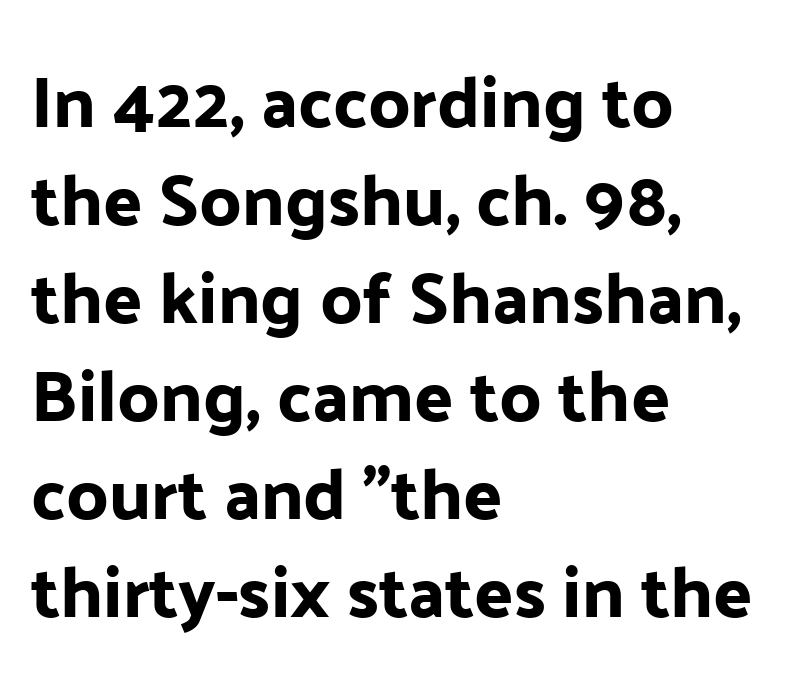
The designer went with a sans here, leaving each stem footless. Every stem runs plumb, perpendicular to the baseline. Here the designer chose a conventional face with non-uniform glyph widths. The paragraph has a hard left edge and a soft right edge. The baseline area is clear.
